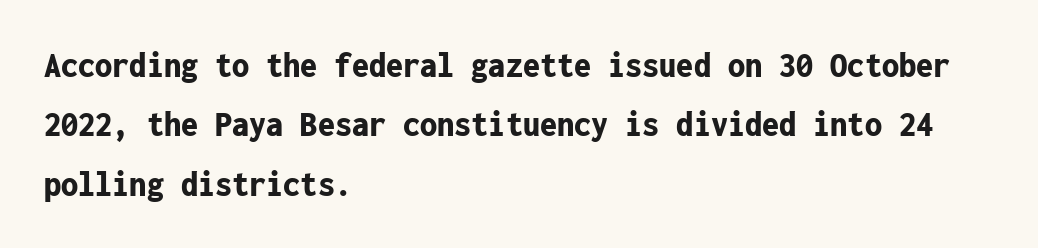
The image shows 38 px bold, condensed sans-serif type, upright, monospaced; set left-aligned, normal line spacing (1.56x), normal letter spacing, not underlined; low stroke contrast and a medium x-height.
